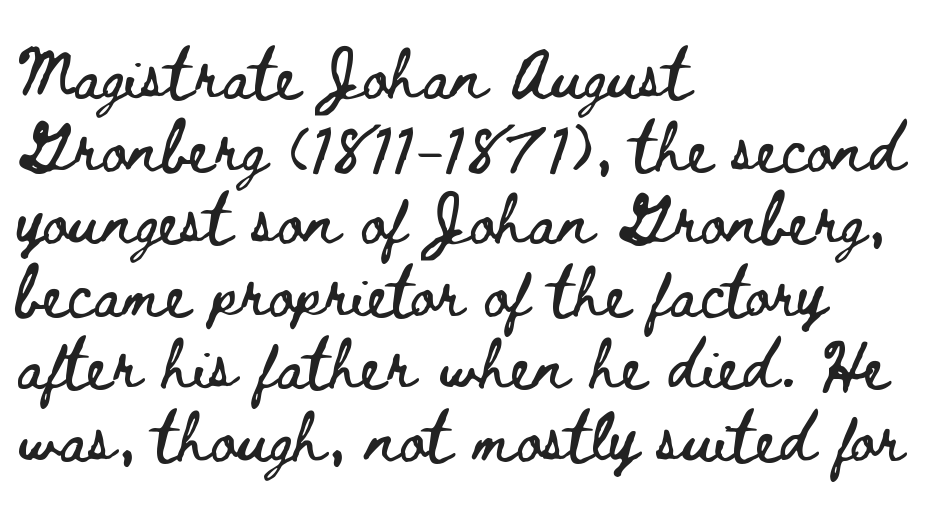
The image shows 49 px wide type; set left-aligned, normal line spacing (1.48x), normal letter spacing, not underlined; low stroke contrast and a small x-height.
